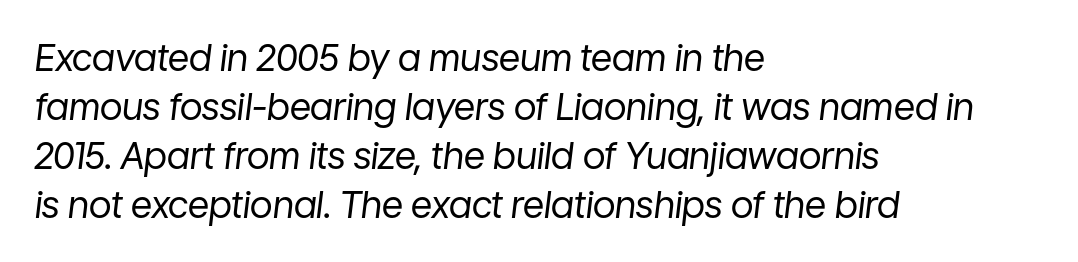
{"italic": "yes", "lean": "right", "slant_degrees": 7, "bold": "no", "weight": "regular", "width": "normal", "stroke_contrast": "low", "x_height": "medium", "monospaced": "no", "underline": "no", "align": "left", "line_spacing": "normal", "line_spacing_ratio": 1.32, "letter_spacing": "normal", "letter_spacing_em": 0.0, "glyph_px": 37}
